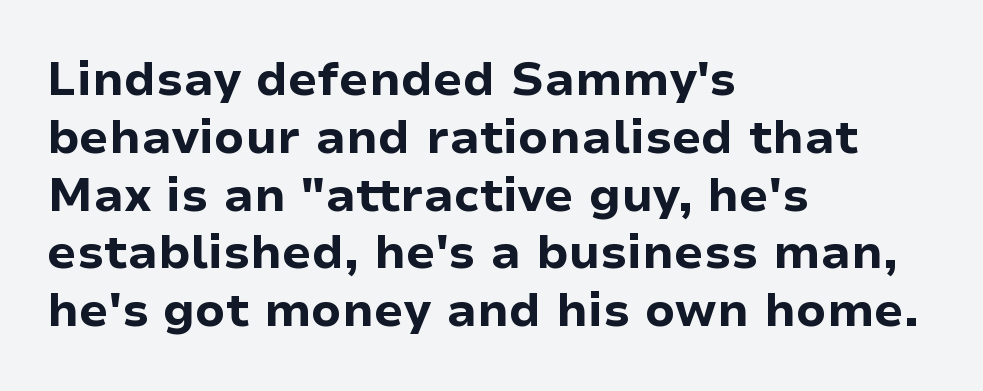
Rule under the text: the space is simply empty. This rendering uses left alignment, leaving the right contour irregular. The letters stand straight up with perfectly vertical stems. Looks like regular typesetting: each glyph gets only the width it needs.
